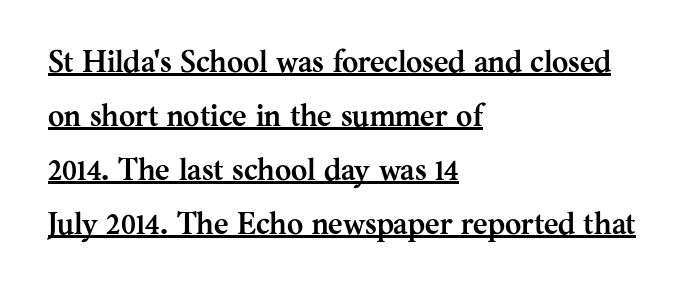
Q: Is the text bold? A: Yes.
Q: Is the text italic (slanted)? A: No, it is upright.
Q: Is the typeface a serif or a sans-serif typeface? A: Serif.
Q: Is the text underlined? A: Yes.
Q: How is the paragraph aligned? A: Left-aligned.
Q: Is the spacing between letters normal or unusually wide? A: Normal.
Q: Width (condensed, normal, or wide)? A: Normal.
Q: Stroke contrast? A: Medium.
Q: x-height? A: Medium.
Q: Monospaced? A: No.
